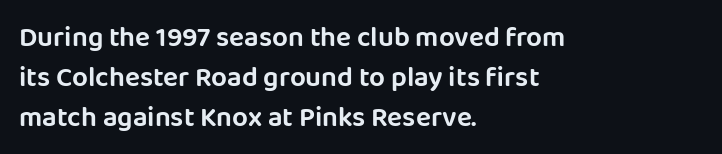
The image shows 28 px sans-serif type, upright; set left-aligned, normal line spacing (1.42x), normal letter spacing, not underlined; low stroke contrast and a large x-height.
